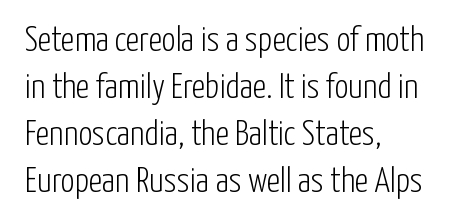
The image shows 35 px light, condensed sans-serif type, upright; set left-aligned, normal line spacing (1.34x), normal letter spacing, not underlined; low stroke contrast and a medium x-height.
